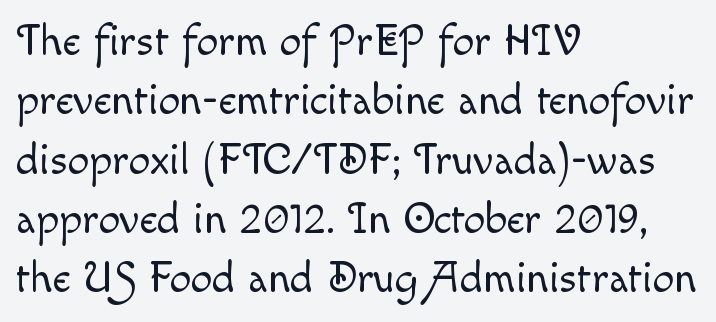
Q: Is the text bold? A: No.
Q: Is the text italic (slanted)? A: No, it is upright.
Q: Is the text underlined? A: No.
Q: How is the paragraph aligned? A: Left-aligned.
Q: Is the spacing between letters normal or unusually wide? A: Normal.
Q: Is the spacing between lines tight, normal or loose? A: Normal.
Q: Width (condensed, normal, or wide)? A: Normal.
Q: x-height? A: Small.
Q: Monospaced? A: No.
